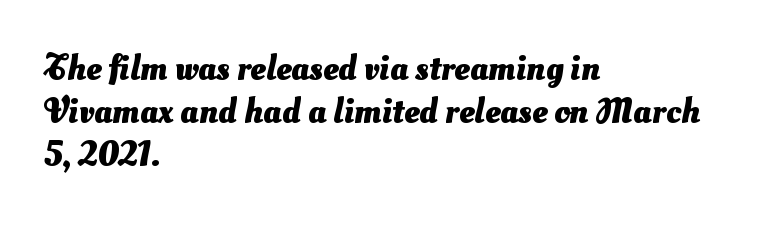
Nothing unusual about the tracking: characters are spaced as the font intends. The text block is weighted toward the left margin, trailing off unevenly rightward. Classification — sans serif. The face used here is proportionally spaced, like ordinary book or web type. The font is running at its bold setting.
